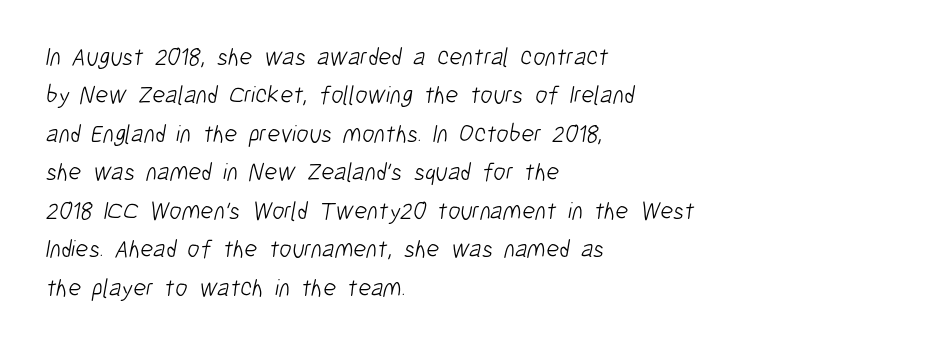
{"bold": "no", "underline": "no", "align": "left", "line_spacing": "normal", "line_spacing_ratio": 1.54, "letter_spacing": "normal", "letter_spacing_em": 0.0, "glyph_px": 25}
